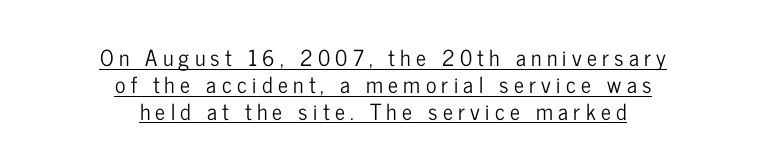
The typesetter has applied underlining to the passage shown. Is there any slant? The stems are plumb. Which margin do the lines hug? Neither — every line sits in the middle. The line texture is sparse and dotted thanks to wide tracking.
